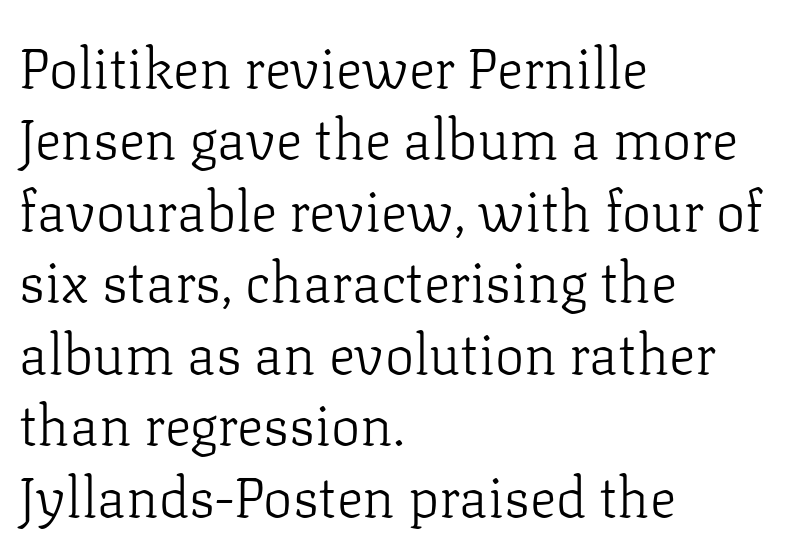
Q: Is the text bold? A: No.
Q: Is the text italic (slanted)? A: No, it is upright.
Q: Is the typeface a serif or a sans-serif typeface? A: Serif.
Q: Is the text underlined? A: No.
Q: How is the paragraph aligned? A: Left-aligned.
Q: Is the spacing between letters normal or unusually wide? A: Normal.
Q: Is the spacing between lines tight, normal or loose? A: Normal.
Q: Width (condensed, normal, or wide)? A: Normal.
Q: Stroke contrast? A: Low.
Q: x-height? A: Medium.
Q: Monospaced? A: No.
